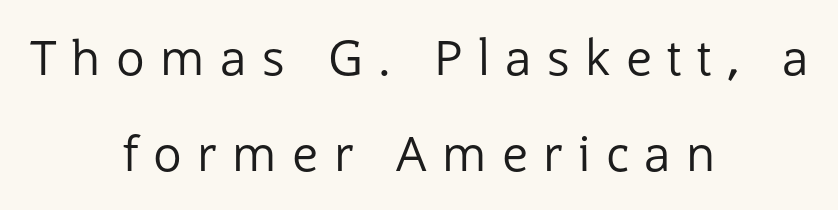
{"serif": "no", "italic": "no", "bold": "no", "weight": "regular", "width": "normal", "stroke_contrast": "low", "x_height": "medium", "monospaced": "no", "underline": "no", "align": "center", "line_spacing": "loose", "line_spacing_ratio": 2.01, "letter_spacing": "wide", "letter_spacing_em": 0.32, "glyph_px": 48}
